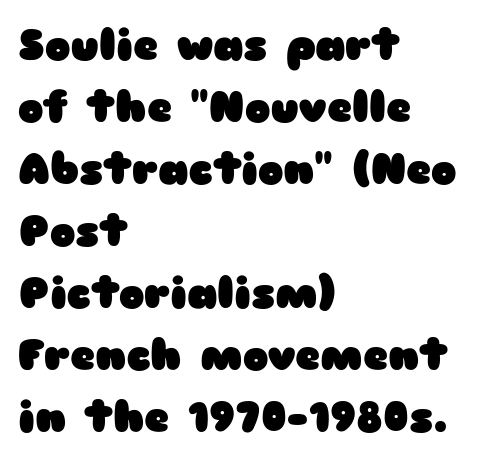
Q: Is the text bold? A: Yes.
Q: Is the text italic (slanted)? A: No, it is upright.
Q: Is the typeface a serif or a sans-serif typeface? A: Sans-serif.
Q: Is the text underlined? A: No.
Q: How is the paragraph aligned? A: Left-aligned.
Q: Is the spacing between letters normal or unusually wide? A: Normal.
Q: Is the spacing between lines tight, normal or loose? A: Normal.
Q: Width (condensed, normal, or wide)? A: Wide.
Q: Stroke contrast? A: Low.
Q: x-height? A: Medium.
Q: Monospaced? A: No.
